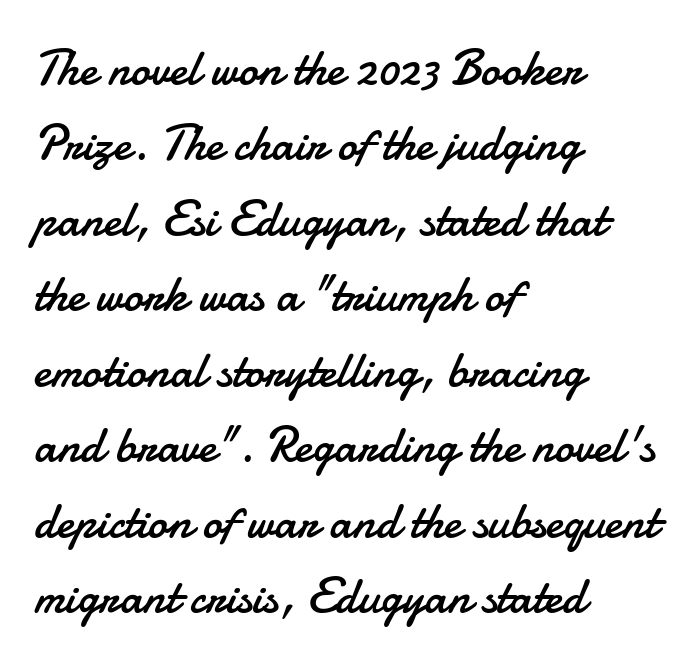
No extra tracking has been applied to these lines. The space beneath each line is pristine and unruled. The passage shown is typed in a proportional face where columns would drift. The typeface has the unassuming heft of standard copy or less.
